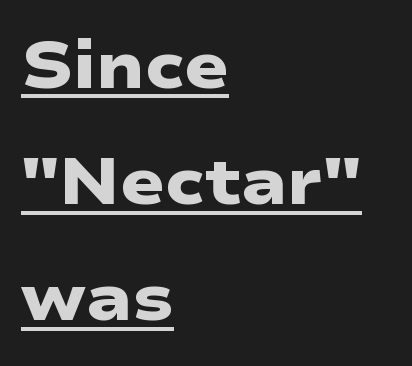
{"serif": "no", "bold": "yes", "weight": "heavy", "width": "wide", "stroke_contrast": "low", "x_height": "medium", "monospaced": "no", "underline": "yes", "align": "left", "line_spacing_ratio": 1.76, "letter_spacing": "normal", "letter_spacing_em": 0.0, "glyph_px": 66}
